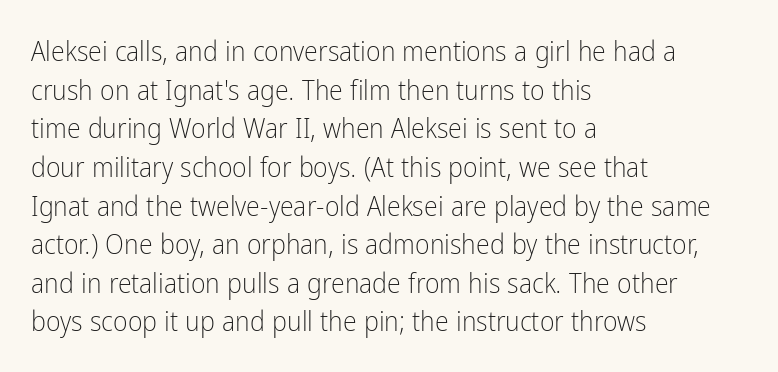
The image shows 28 px light, condensed sans-serif type, upright; set left-aligned, normal line spacing (1.38x), normal letter spacing, not underlined; low stroke contrast and a medium x-height.
